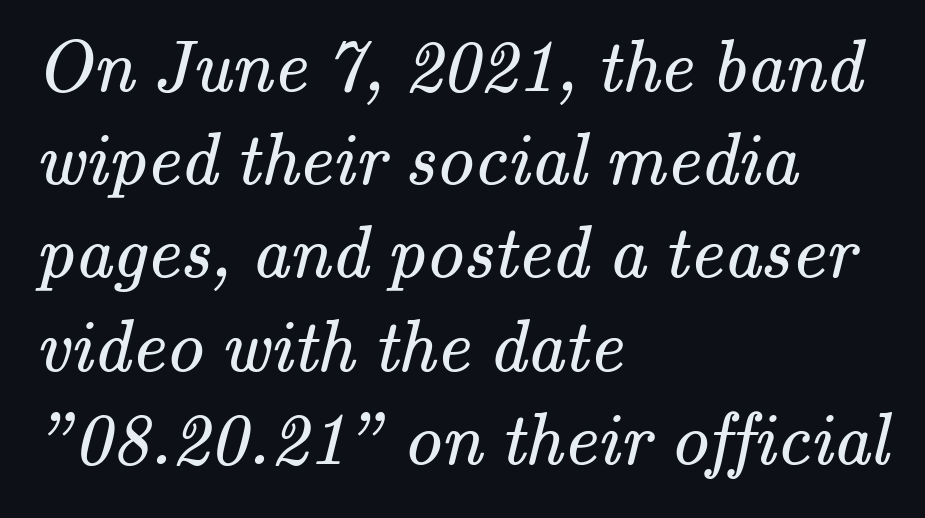
{"serif": "yes", "bold": "no", "weight": "regular", "width": "normal", "stroke_contrast": "medium", "x_height": "small", "monospaced": "no", "underline": "no", "align": "left", "line_spacing": "normal", "line_spacing_ratio": 1.26, "letter_spacing": "normal", "letter_spacing_em": 0.0, "glyph_px": 74}
